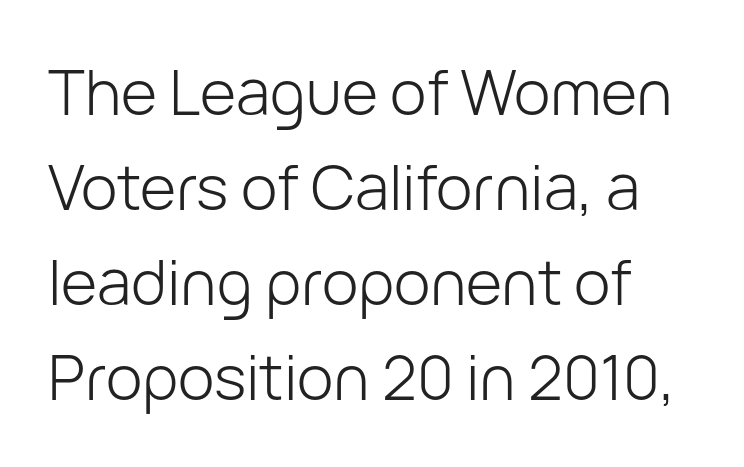
The image shows 62 px light sans-serif type, upright; set normal line spacing (1.53x), normal letter spacing, not underlined; low stroke contrast and a medium x-height.
